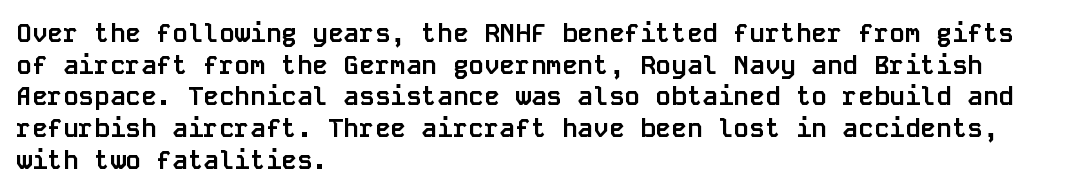
{"italic": "no", "bold": "yes", "underline": "no", "align": "left", "line_spacing_ratio": 1.22, "letter_spacing": "normal", "letter_spacing_em": 0.0, "glyph_px": 26}
